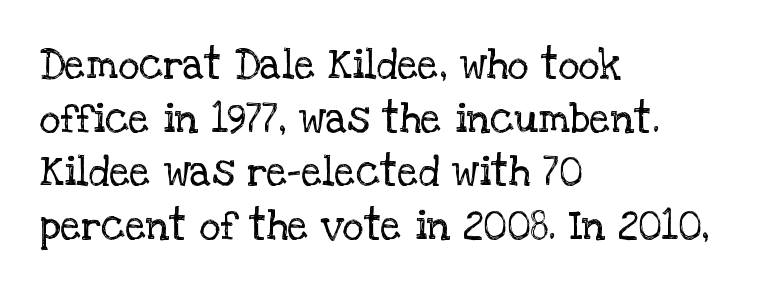
{"serif": "yes", "italic": "no", "bold": "no", "weight": "regular", "width": "normal", "stroke_contrast": "low", "x_height": "large", "monospaced": "no", "underline": "no", "align": "left", "line_spacing": "normal", "line_spacing_ratio": 1.31, "letter_spacing": "normal", "letter_spacing_em": 0.0, "glyph_px": 41}
